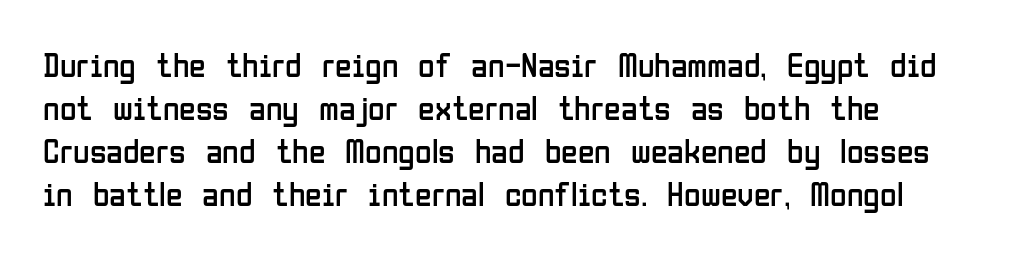
The image shows 34 px regular-weight, condensed sans-serif type, upright; set normal line spacing (1.26x), normal letter spacing, not underlined; low stroke contrast and a medium x-height.
